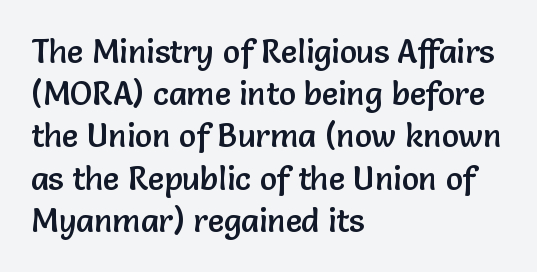
Each line starts at the same left margin while the right side varies. Ascenders rise straight up at ninety degrees. Each word holds together tightly as a unit, with standard inter-letter gaps. Quick note: interline space is typical.
